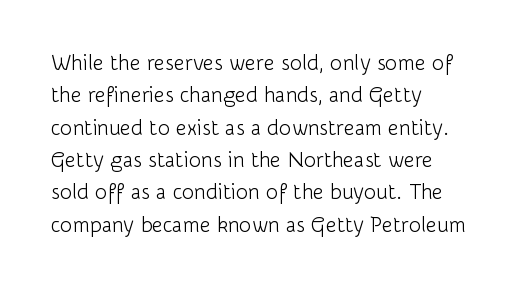
Q: Is the text bold? A: No.
Q: Is the text italic (slanted)? A: No, it is upright.
Q: Is the text underlined? A: No.
Q: How is the paragraph aligned? A: Left-aligned.
Q: Is the spacing between letters normal or unusually wide? A: Normal.
Q: Is the spacing between lines tight, normal or loose? A: Normal.
